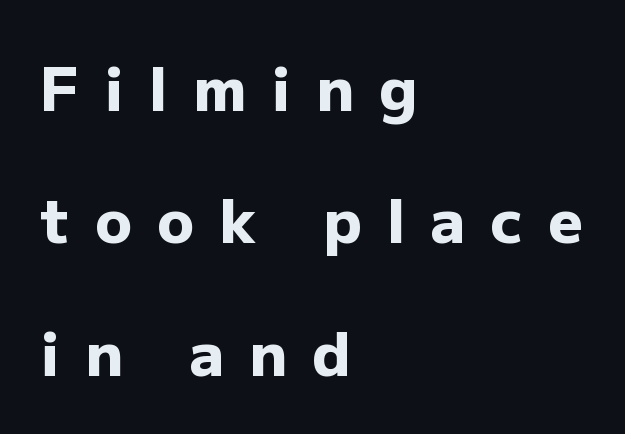
The image shows 61 px heavy sans-serif type, upright; set left-aligned, loose line spacing (2.17x), unusually wide letter spacing (+0.41 em), not underlined; low stroke contrast and a medium x-height.
